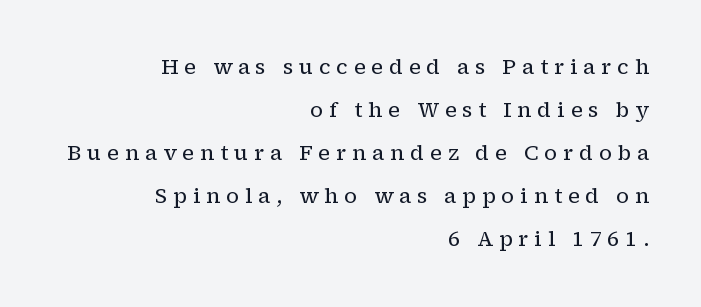
Q: Is the text bold? A: No.
Q: Is the text italic (slanted)? A: No, it is upright.
Q: Is the text underlined? A: No.
Q: How is the paragraph aligned? A: Right-aligned.
Q: Is the spacing between letters normal or unusually wide? A: Unusually wide.
Q: Is the spacing between lines tight, normal or loose? A: Loose.
